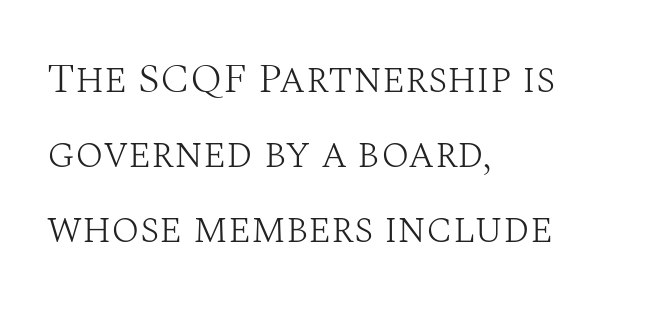
These lines were composed using upright roman letters. Varying glyph widths throughout — classic text-font behaviour. Which margin do the lines hug? The left one — the right edge is uneven. Typographically, this falls in the serif category. These glyphs show unthickened strokes, regular width or finer. Nobody touched the tracking dial on this one.
